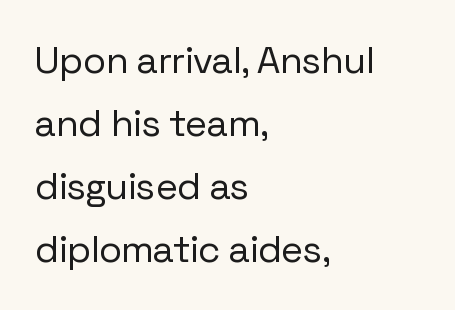
Q: Is the text bold? A: No.
Q: Is the text italic (slanted)? A: No, it is upright.
Q: Is the typeface a serif or a sans-serif typeface? A: Sans-serif.
Q: Is the text underlined? A: No.
Q: How is the paragraph aligned? A: Left-aligned.
Q: Is the spacing between letters normal or unusually wide? A: Normal.
Q: Is the spacing between lines tight, normal or loose? A: Normal.
Q: Width (condensed, normal, or wide)? A: Normal.
Q: Stroke contrast? A: Low.
Q: x-height? A: Medium.
Q: Monospaced? A: No.
